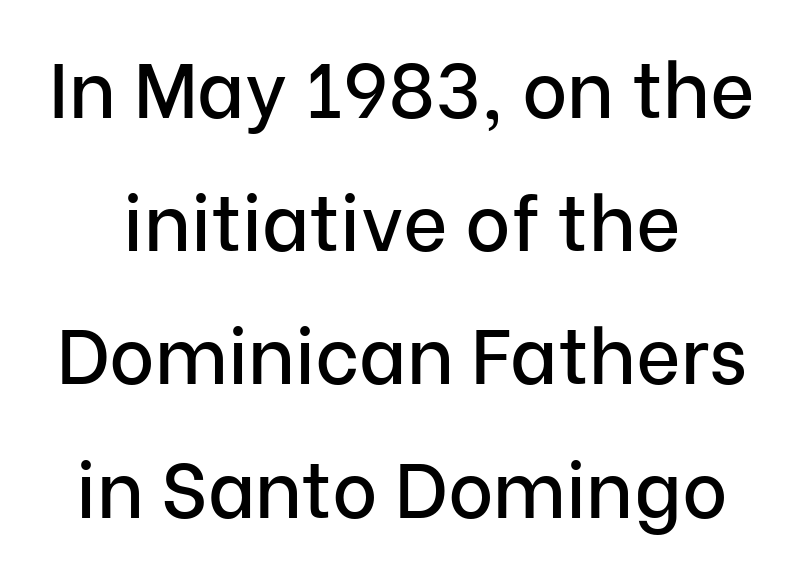
The image shows 77 px sans-serif type, upright; set centered, line spacing 1.73x, normal letter spacing, not underlined; low stroke contrast and a medium x-height.
